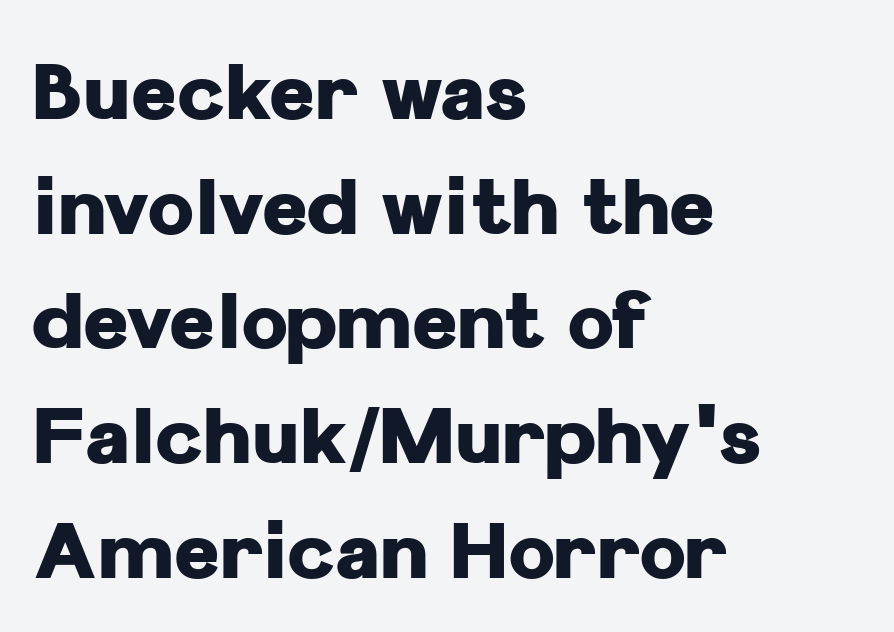
{"serif": "no", "italic": "no", "bold": "yes", "weight": "heavy", "width": "normal", "stroke_contrast": "low", "x_height": "medium", "monospaced": "no", "underline": "no", "align": "left", "line_spacing": "normal", "line_spacing_ratio": 1.47, "letter_spacing": "normal", "letter_spacing_em": 0.0, "glyph_px": 78}
